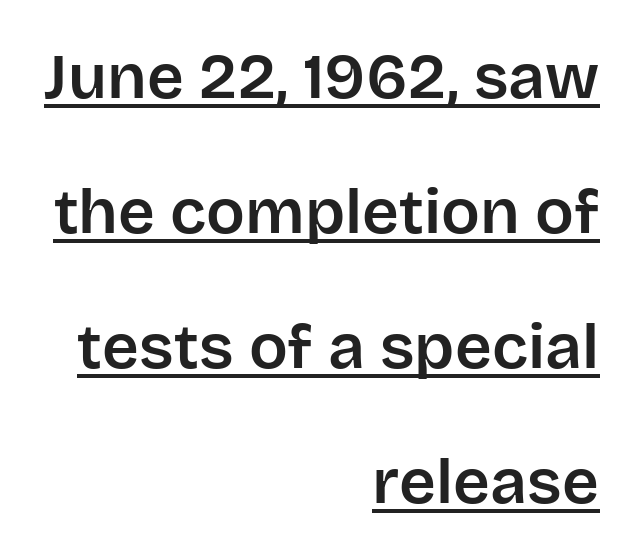
The image shows 64 px sans-serif type, upright; set right-aligned, loose line spacing (2.11x), normal letter spacing, underlined; low stroke contrast and a large x-height.
